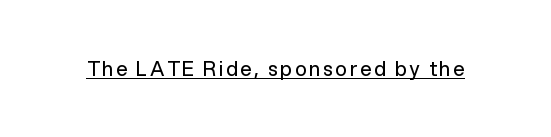
{"italic": "no", "bold": "no", "underline": "yes", "glyph_px": 20}
